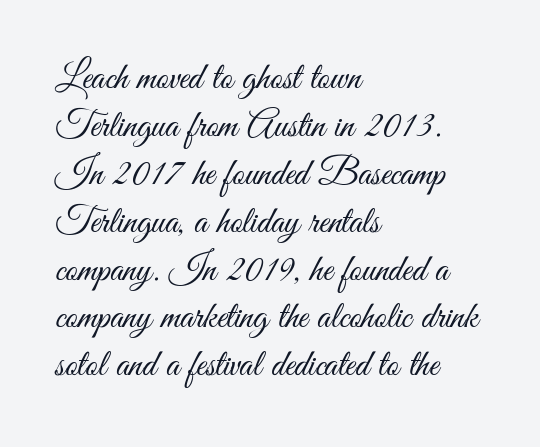
Q: Is the text bold? A: No.
Q: Is the text italic (slanted)? A: Yes.
Q: Is the typeface a serif or a sans-serif typeface? A: Sans-serif.
Q: Is the text underlined? A: No.
Q: How is the paragraph aligned? A: Left-aligned.
Q: Is the spacing between letters normal or unusually wide? A: Normal.
Q: Is the spacing between lines tight, normal or loose? A: Normal.
Q: Width (condensed, normal, or wide)? A: Condensed.
Q: Stroke contrast? A: Medium.
Q: x-height? A: Small.
Q: Monospaced? A: No.
